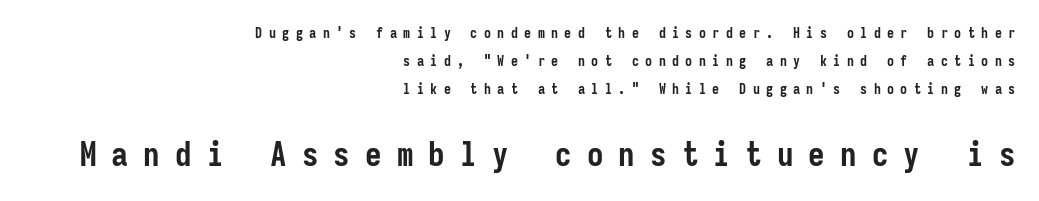
Q: Is the text bold? A: Yes.
Q: Is the text italic (slanted)? A: No, it is upright.
Q: Is the typeface a serif or a sans-serif typeface? A: Sans-serif.
Q: Is the text underlined? A: No.
Q: How is the paragraph aligned? A: Right-aligned.
Q: Is the spacing between letters normal or unusually wide? A: Unusually wide.
Q: Is the spacing between lines tight, normal or loose? A: Loose.
Q: Which block of text is set in a larger size, the first (top) or the second (bottom)? A: The second (bottom) one.
Q: Width (condensed, normal, or wide)? A: Condensed.
Q: Stroke contrast? A: Low.
Q: x-height? A: Medium.
Q: Monospaced? A: Yes.
